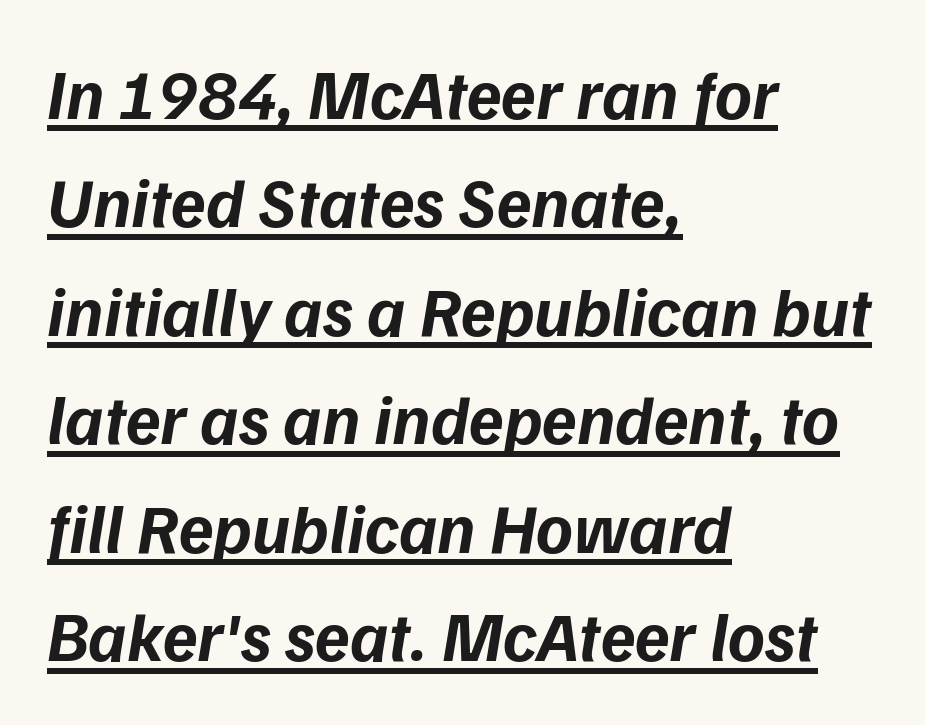
The image shows 70 px bold sans-serif type; set left-aligned, normal line spacing (1.55x), normal letter spacing, underlined; low stroke contrast and a medium x-height.
